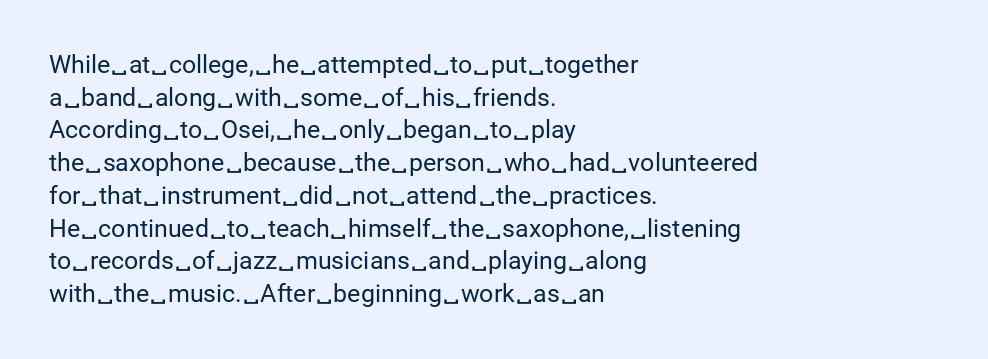
What's the leading like? Ordinary, nothing unusual. The passage shown has conventional tracking throughout. The typography opts for an upright posture over an oblique one. The passage is arranged the way most books set body copy — flush left.
